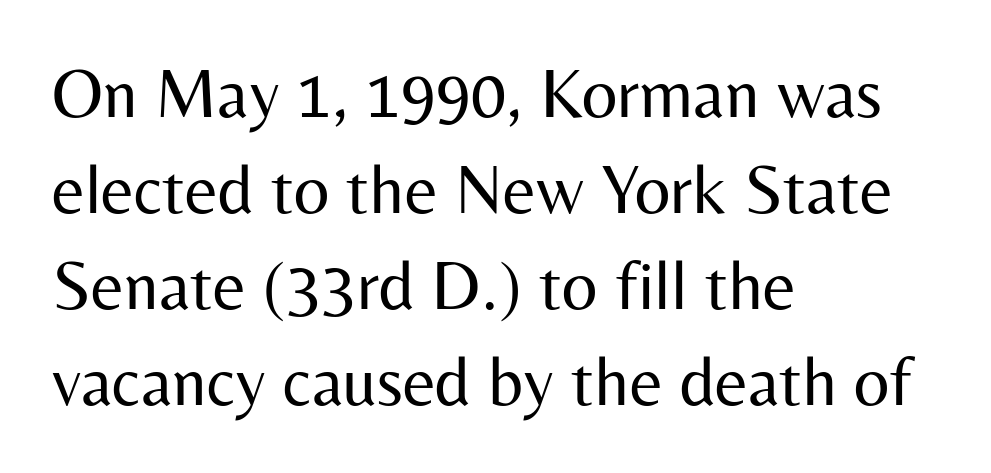
These lines are set flush left with a ragged right edge. No letter is thick-stroked: the sample isn't bold. Evenly set lines give the paragraph a standard silhouette. You could not count columns in this text — the font is proportionally spaced. Plain, unruled lines of type.
